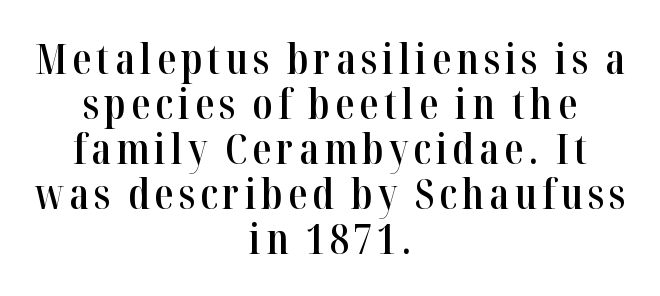
{"serif": "yes", "italic": "no", "bold": "semi", "weight": "semibold", "width": "condensed", "stroke_contrast": "high", "x_height": "medium", "monospaced": "no", "underline": "no", "align": "center", "line_spacing": "tight", "line_spacing_ratio": 1.07, "glyph_px": 42}
